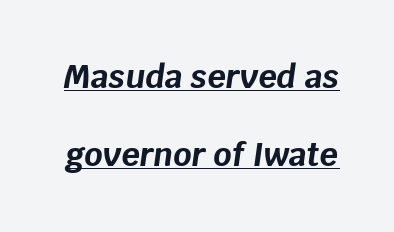
You could not count columns in this text — the font is proportionally spaced. The face used here appears with an underline applied. These lines were composed using italics. Leading: increased.
